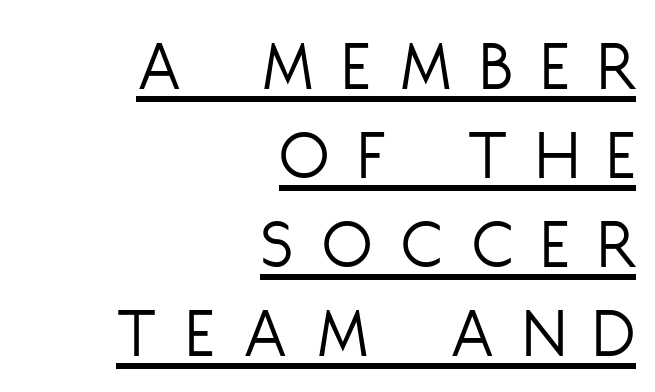
{"serif": "no", "italic": "no", "bold": "no", "weight": "light", "width": "condensed", "stroke_contrast": "low", "x_height": "large", "monospaced": "no", "underline": "yes", "align": "right", "line_spacing_ratio": 1.22, "letter_spacing": "wide", "letter_spacing_em": 0.4, "glyph_px": 73}
